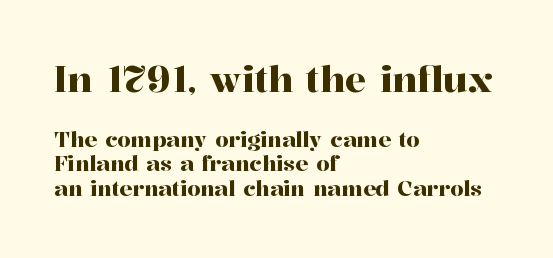
{"serif": "yes", "italic": "no", "width": "normal", "stroke_contrast": "high", "x_height": "medium", "monospaced": "no", "underline": "no", "align": "left", "line_spacing_ratio": 1.17, "letter_spacing": "normal", "letter_spacing_em": 0.0, "larger_block": "first", "size_ratio": 1.71, "glyph_px": 36}
